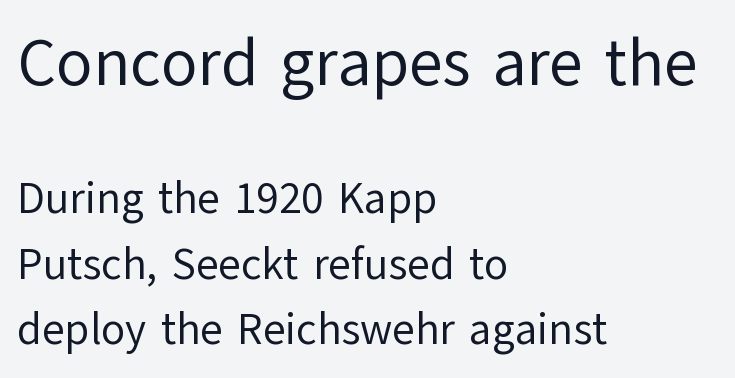
{"serif": "no", "italic": "no", "bold": "no", "weight": "regular", "width": "normal", "stroke_contrast": "low", "x_height": "medium", "monospaced": "no", "underline": "no", "align": "left", "line_spacing": "normal", "line_spacing_ratio": 1.49, "letter_spacing": "normal", "letter_spacing_em": 0.0, "larger_block": "first", "size_ratio": 1.5, "glyph_px": 66}
